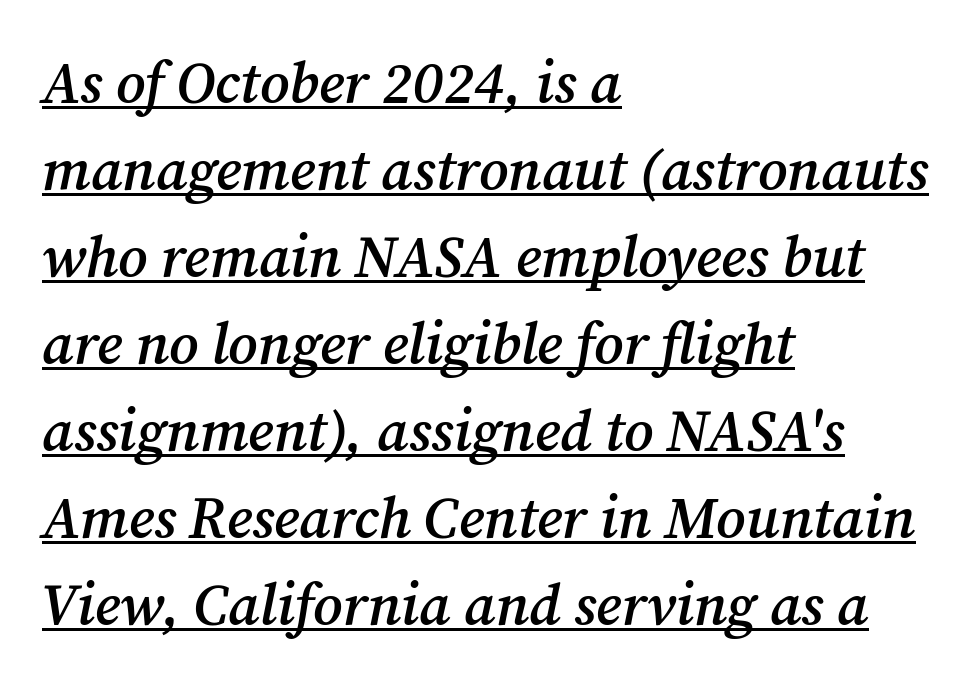
{"serif": "yes", "italic": "yes", "lean": "right", "slant_degrees": 12, "bold": "semi", "weight": "semibold", "width": "normal", "stroke_contrast": "medium", "x_height": "medium", "monospaced": "no", "underline": "yes", "align": "left", "line_spacing": "normal", "line_spacing_ratio": 1.5, "letter_spacing": "normal", "letter_spacing_em": 0.0, "glyph_px": 58}
